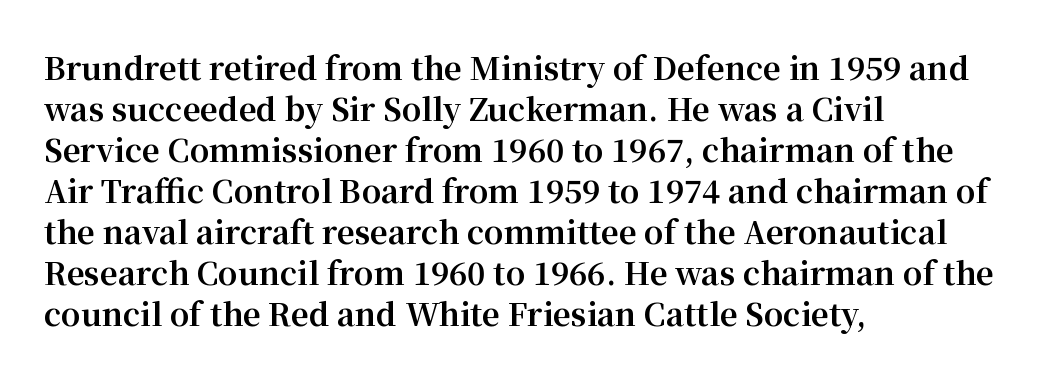
The image shows 31 px bold serif type, upright; set left-aligned, normal line spacing (1.32x), normal letter spacing, not underlined; medium stroke contrast and a medium x-height.
